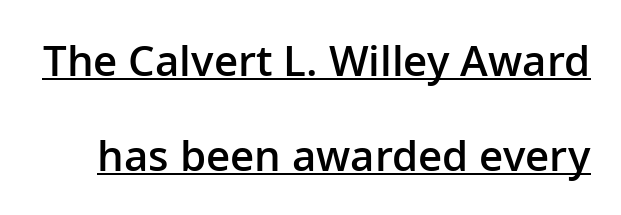
The image shows 42 px semibold sans-serif type, upright; set loose line spacing (2.26x), normal letter spacing, underlined; low stroke contrast and a medium x-height.
